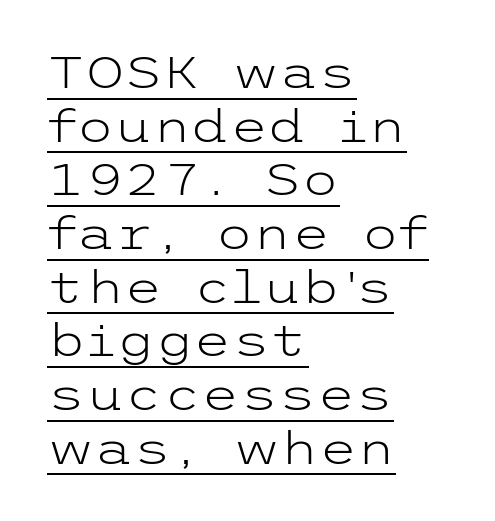
Classification — sans serif. Weight: regular or lighter. If you drew a ruler down the left edge, every line would touch it. Does the lettering tilt? It doesn't — this is upright.
